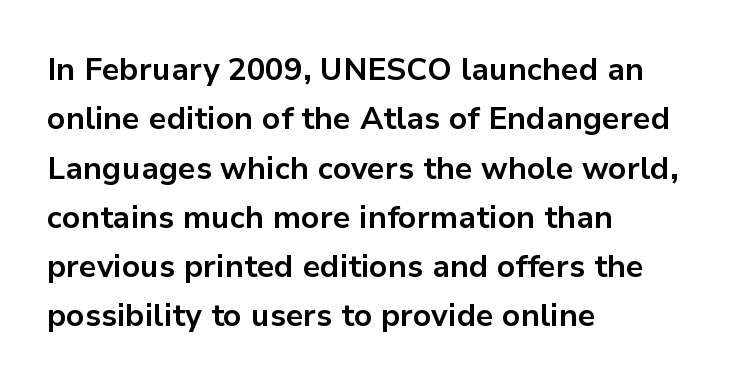
Emphasis by weight is at full strength: bold. The specimen reads as upright at a glance. Short note: letters normally spaced. The rendering uses natural spacing where letterforms have individual widths.
